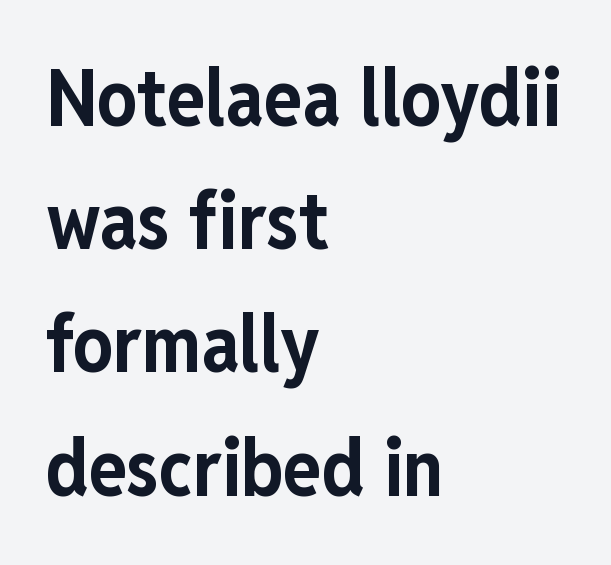
The image shows 79 px bold, condensed sans-serif type, upright; set left-aligned, normal line spacing (1.56x), normal letter spacing, not underlined; low stroke contrast and a medium x-height.
